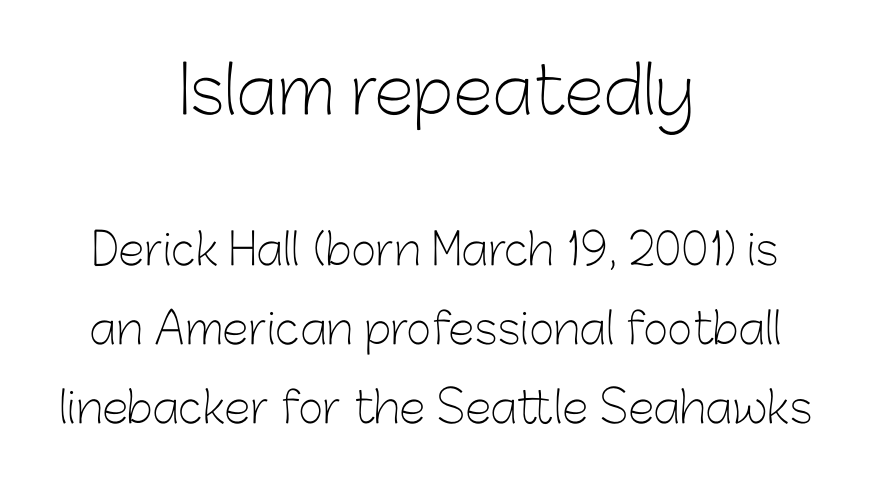
The image shows 65 px light sans-serif type, upright; set centered, line spacing 1.84x, normal letter spacing, not underlined; the first (top) block is 1.51x larger; low stroke contrast and a medium x-height.
